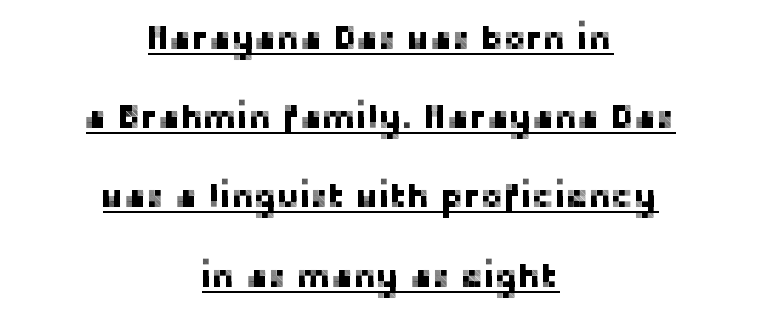
{"serif": "no", "italic": "no", "width": "normal", "stroke_contrast": "low", "x_height": "medium", "monospaced": "no", "underline": "yes", "align": "center", "line_spacing": "loose", "line_spacing_ratio": 2.33, "letter_spacing": "normal", "letter_spacing_em": 0.0, "glyph_px": 34}
